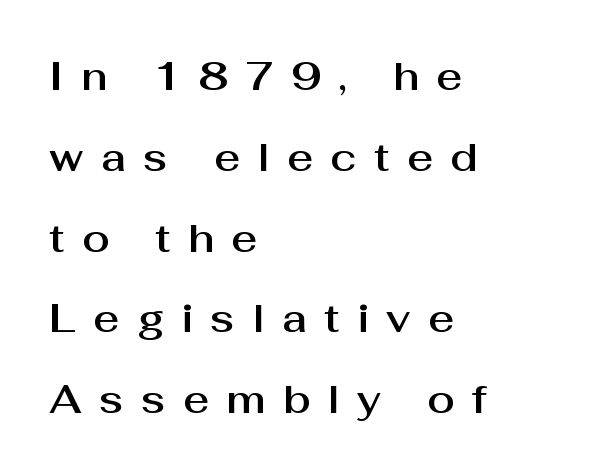
{"serif": "no", "italic": "no", "width": "normal", "stroke_contrast": "medium", "x_height": "medium", "monospaced": "no", "underline": "no", "align": "left", "line_spacing": "loose", "line_spacing_ratio": 2.02, "letter_spacing": "wide", "letter_spacing_em": 0.43, "glyph_px": 40}
